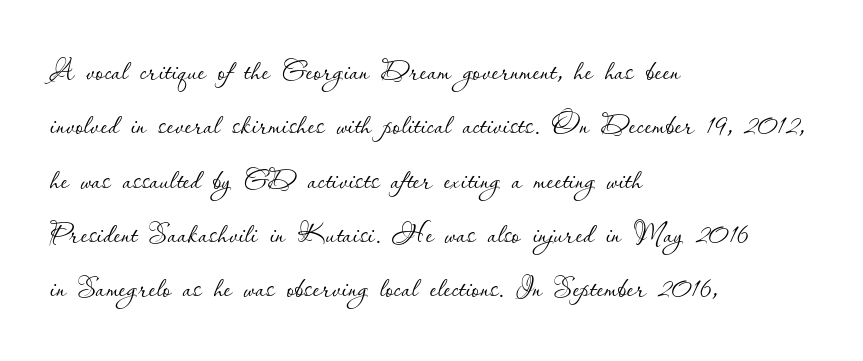
Q: Is the text bold? A: No.
Q: Is the text italic (slanted)? A: Yes.
Q: Is the text underlined? A: No.
Q: How is the paragraph aligned? A: Left-aligned.
Q: Is the spacing between letters normal or unusually wide? A: Normal.
Q: Is the spacing between lines tight, normal or loose? A: Normal.
Q: Width (condensed, normal, or wide)? A: Normal.
Q: Stroke contrast? A: Low.
Q: x-height? A: Small.
Q: Monospaced? A: No.
